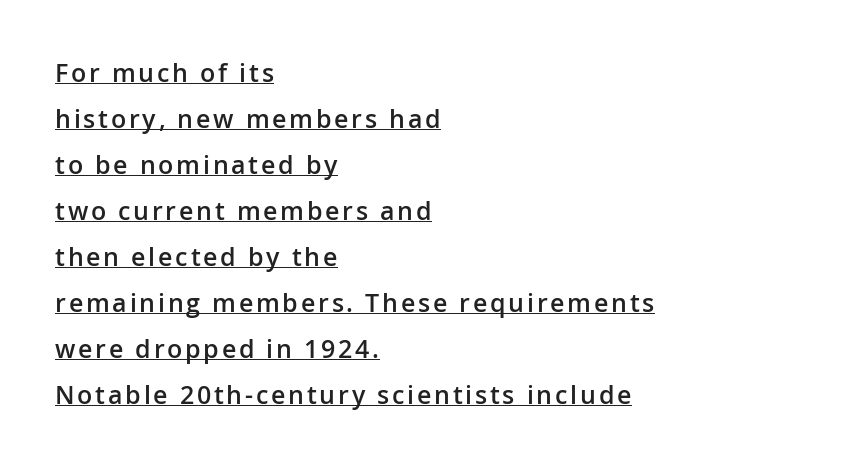
{"italic": "no", "bold": "semi", "underline": "yes", "align": "left", "line_spacing_ratio": 1.84, "glyph_px": 25}
